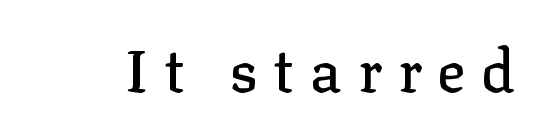
The image shows 59 px serif type, upright; set unusually wide letter spacing (+0.27 em), not underlined; low stroke contrast and a medium x-height.
